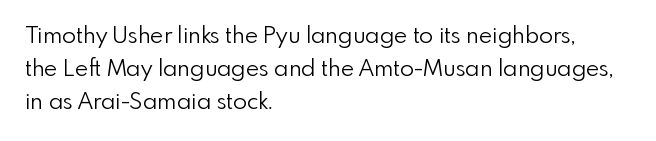
Does extra space separate the letters? No, they use regular spacing. The rendering anchors every line to the left-hand side. The axis of the letterforms is exactly vertical. These lines sit exactly where default settings would place them. Ink coverage per letter is moderate at most. Bare-footed words on every line.
